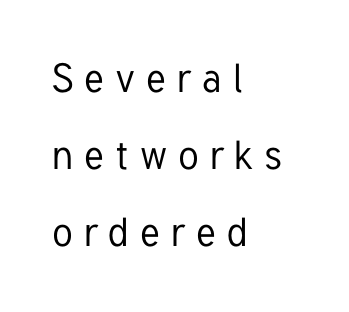
The rendering anchors every line to the left-hand side. Tracking here is generous; glyphs stand well apart from one another. Is there any slant? The stems are plumb. Proportional: the letters do not fall into vertical columns.
